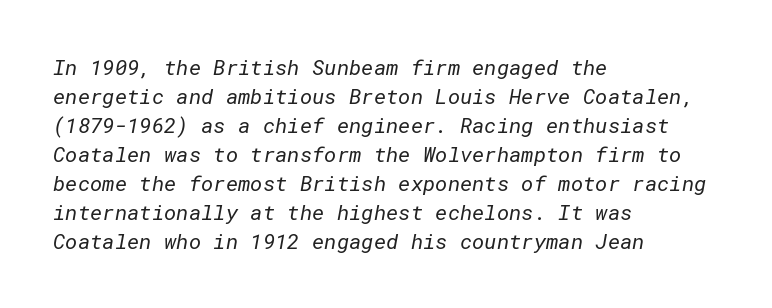
{"bold": "no", "underline": "no", "align": "left", "line_spacing": "normal", "line_spacing_ratio": 1.38, "letter_spacing": "normal", "letter_spacing_em": 0.0, "glyph_px": 21}
